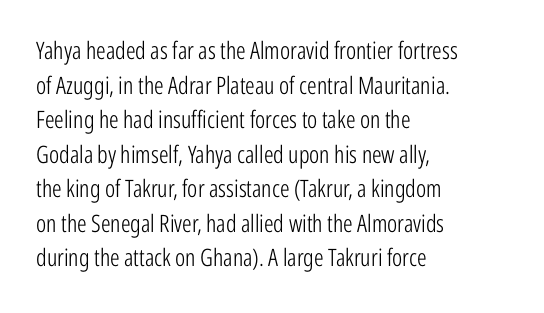
Regarding leading, the lines here are spaced in the standard way. The letters look calm and open, with moderate or lighter stems. Layout note: lines flush left. The rendering keeps characters at their native spacing. The lettering stays uniformly vertical, giving the passage a roman look. Underline: absent.
